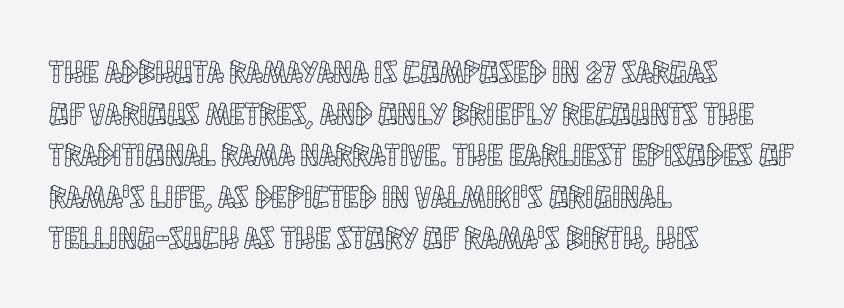
Summary of vertical rhythm: regular, with standard interline spacing. Spacing between characters is what you'd get straight out of the box. Visually the block forms a straight wall on the left and a jagged coastline on the right. Is this a fixed-width face? No — the glyphs have proportional, varying widths. Notice how the stems are strictly vertical — no italics here. The glyphs are unaccompanied by any horizontal stroke below them.
